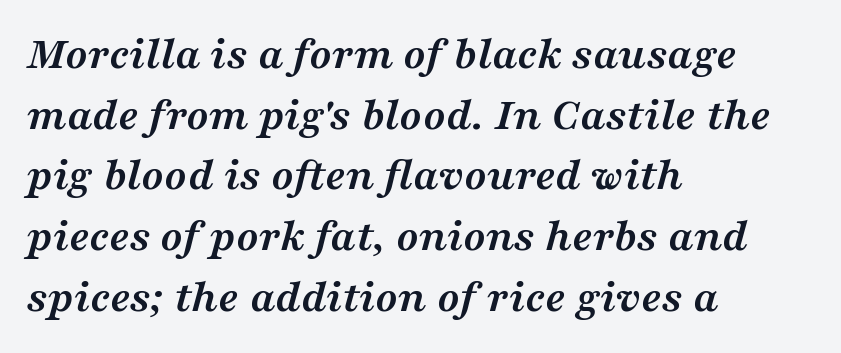
{"serif": "yes", "italic": "yes", "lean": "right", "slant_degrees": 16, "bold": "yes", "weight": "semibold", "width": "wide", "stroke_contrast": "medium", "x_height": "medium", "monospaced": "no", "underline": "no", "align": "left", "line_spacing": "normal", "line_spacing_ratio": 1.32, "letter_spacing": "normal", "letter_spacing_em": 0.0, "glyph_px": 46}
